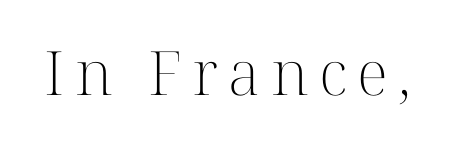
Q: Is the text bold? A: No.
Q: Is the text italic (slanted)? A: No, it is upright.
Q: Is the typeface a serif or a sans-serif typeface? A: Serif.
Q: Is the text underlined? A: No.
Q: Width (condensed, normal, or wide)? A: Normal.
Q: Stroke contrast? A: High.
Q: x-height? A: Medium.
Q: Monospaced? A: No.
